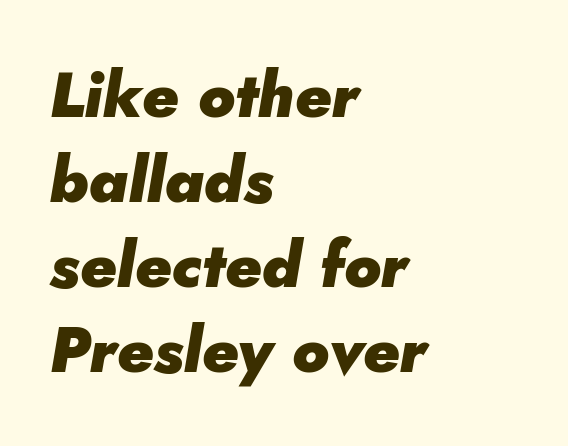
The image shows 63 px heavy type, italic (leaning right); set left-aligned, normal line spacing (1.35x), normal letter spacing, not underlined; low stroke contrast and a small x-height.
